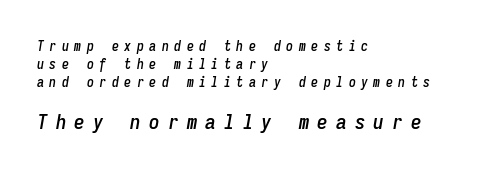
Q: Is the text italic (slanted)? A: Yes, it leans right by about 9 degrees.
Q: Is the text underlined? A: No.
Q: How is the paragraph aligned? A: Left-aligned.
Q: Is the spacing between letters normal or unusually wide? A: Unusually wide.
Q: Is the spacing between lines tight, normal or loose? A: Normal.
Q: Which block of text is set in a larger size, the first (top) or the second (bottom)? A: The second (bottom) one.
